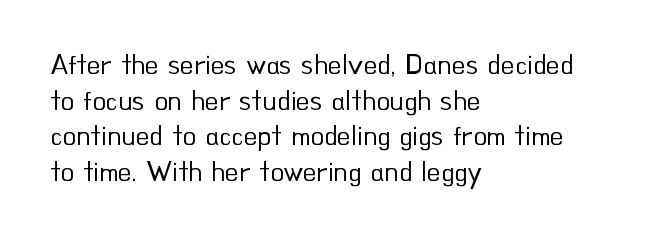
Q: Is the text bold? A: No.
Q: Is the text italic (slanted)? A: No, it is upright.
Q: Is the typeface a serif or a sans-serif typeface? A: Sans-serif.
Q: Is the text underlined? A: No.
Q: How is the paragraph aligned? A: Left-aligned.
Q: Is the spacing between letters normal or unusually wide? A: Normal.
Q: Is the spacing between lines tight, normal or loose? A: Normal.
Q: Width (condensed, normal, or wide)? A: Normal.
Q: Stroke contrast? A: Low.
Q: x-height? A: Small.
Q: Monospaced? A: No.
